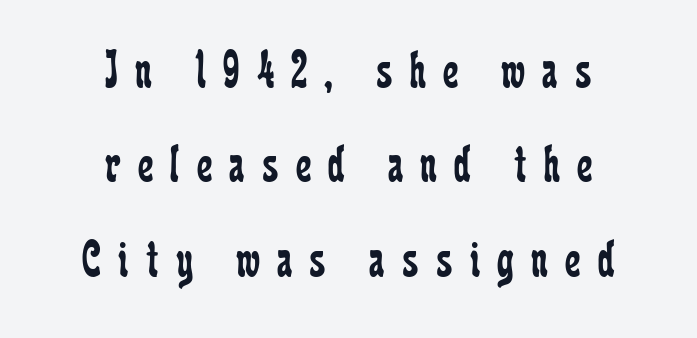
{"serif": "yes", "italic": "no", "bold": "no", "weight": "regular", "width": "condensed", "stroke_contrast": "low", "x_height": "medium", "monospaced": "no", "underline": "no", "align": "center", "line_spacing_ratio": 1.75, "letter_spacing": "wide", "letter_spacing_em": 0.32, "glyph_px": 54}
